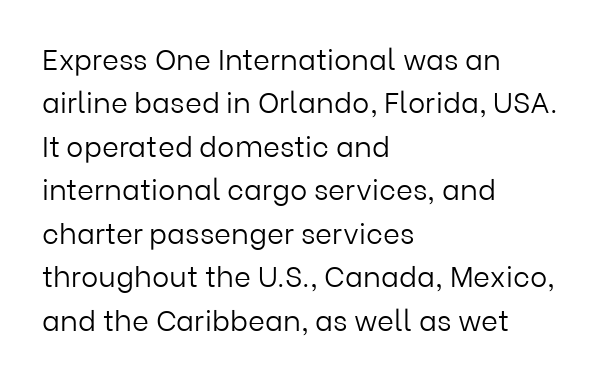
Q: Is the text bold? A: No.
Q: Is the text italic (slanted)? A: No, it is upright.
Q: Is the typeface a serif or a sans-serif typeface? A: Sans-serif.
Q: Is the text underlined? A: No.
Q: How is the paragraph aligned? A: Left-aligned.
Q: Is the spacing between letters normal or unusually wide? A: Normal.
Q: Is the spacing between lines tight, normal or loose? A: Normal.
Q: Width (condensed, normal, or wide)? A: Normal.
Q: Stroke contrast? A: Low.
Q: x-height? A: Medium.
Q: Monospaced? A: No.
